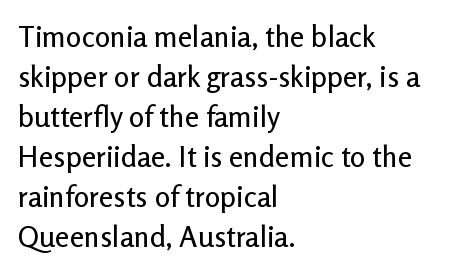
The image shows 29 px sans-serif type, upright; set left-aligned, normal line spacing (1.38x), normal letter spacing, not underlined; low stroke contrast and a medium x-height.
